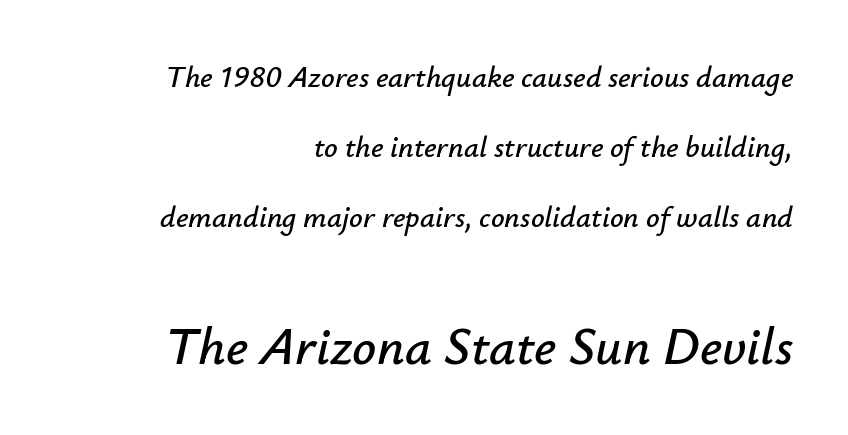
Reading top to bottom, the characters get bigger at the block break. Tall strokes in this sample are angled rather than plumb. Every row of glyphs terminates at an identical x-position on the right. Line spacing here is loose. The letters advance in unequal steps, a hallmark of proportional type. The string is rendered with underlining switched off.
